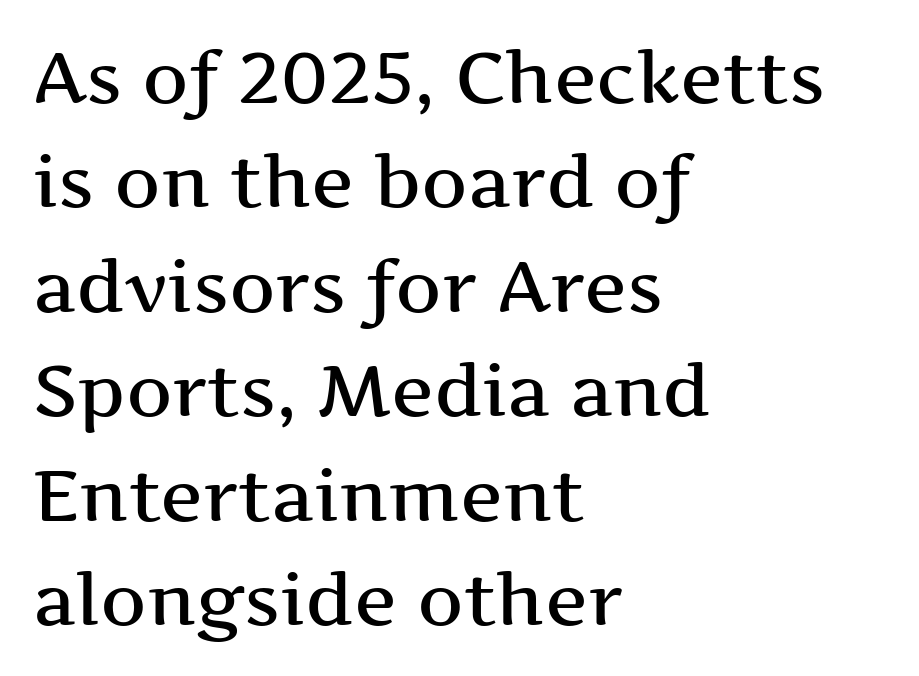
Q: Is the text italic (slanted)? A: No, it is upright.
Q: Is the typeface a serif or a sans-serif typeface? A: Serif.
Q: Is the text underlined? A: No.
Q: How is the paragraph aligned? A: Left-aligned.
Q: Is the spacing between letters normal or unusually wide? A: Normal.
Q: Is the spacing between lines tight, normal or loose? A: Normal.
Q: Width (condensed, normal, or wide)? A: Wide.
Q: Stroke contrast? A: Medium.
Q: x-height? A: Medium.
Q: Monospaced? A: No.
